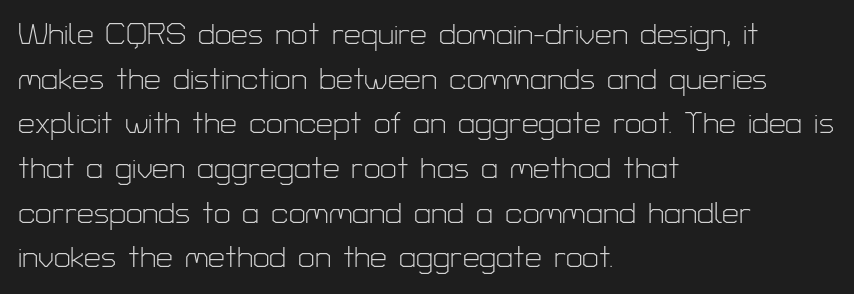
Q: Is the text bold? A: No.
Q: Is the text italic (slanted)? A: No, it is upright.
Q: Is the typeface a serif or a sans-serif typeface? A: Sans-serif.
Q: Is the text underlined? A: No.
Q: How is the paragraph aligned? A: Left-aligned.
Q: Is the spacing between letters normal or unusually wide? A: Normal.
Q: Is the spacing between lines tight, normal or loose? A: Normal.
Q: Width (condensed, normal, or wide)? A: Normal.
Q: Stroke contrast? A: Low.
Q: x-height? A: Medium.
Q: Monospaced? A: No.
